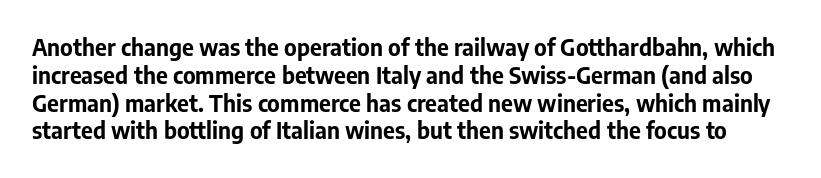
{"italic": "no", "bold": "yes", "underline": "no", "line_spacing_ratio": 1.21, "letter_spacing": "normal", "letter_spacing_em": 0.0, "glyph_px": 23}
